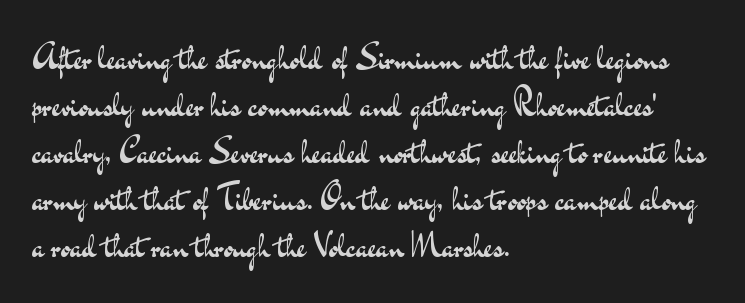
The glyphs are unaccompanied by any horizontal stroke below them. Students, observe: this is what conventionally led text looks like. Notice how the passage keeps a crisp vertical edge on the left only. The letters advance in unequal steps, a hallmark of proportional type. These lines are composed in type without serifs.
